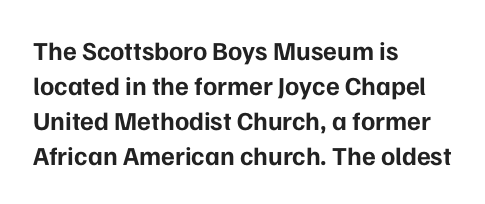
{"italic": "no", "bold": "yes", "underline": "no", "align": "left", "line_spacing": "normal", "line_spacing_ratio": 1.34, "letter_spacing": "normal", "letter_spacing_em": 0.0, "glyph_px": 26}
